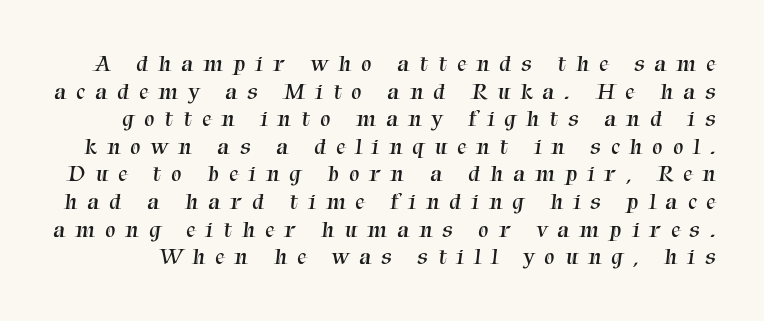
Q: Is the text bold? A: No.
Q: Is the text underlined? A: No.
Q: Is the spacing between letters normal or unusually wide? A: Unusually wide.
